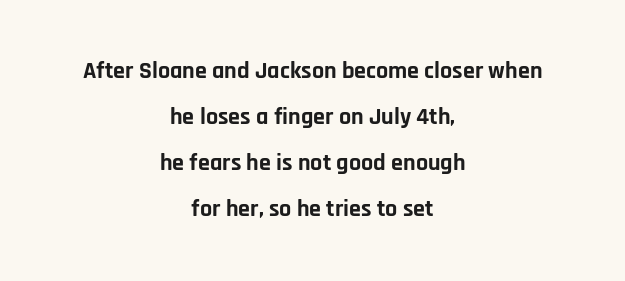
The image shows 24 px bold type, upright; set centered, loose line spacing (1.92x), normal letter spacing, not underlined.
